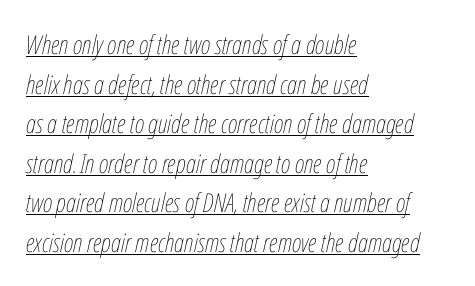
{"italic": "yes", "lean": "right", "slant_degrees": 12, "bold": "no", "underline": "yes", "align": "left", "line_spacing": "normal", "line_spacing_ratio": 1.52, "letter_spacing": "normal", "letter_spacing_em": 0.0, "glyph_px": 26}
